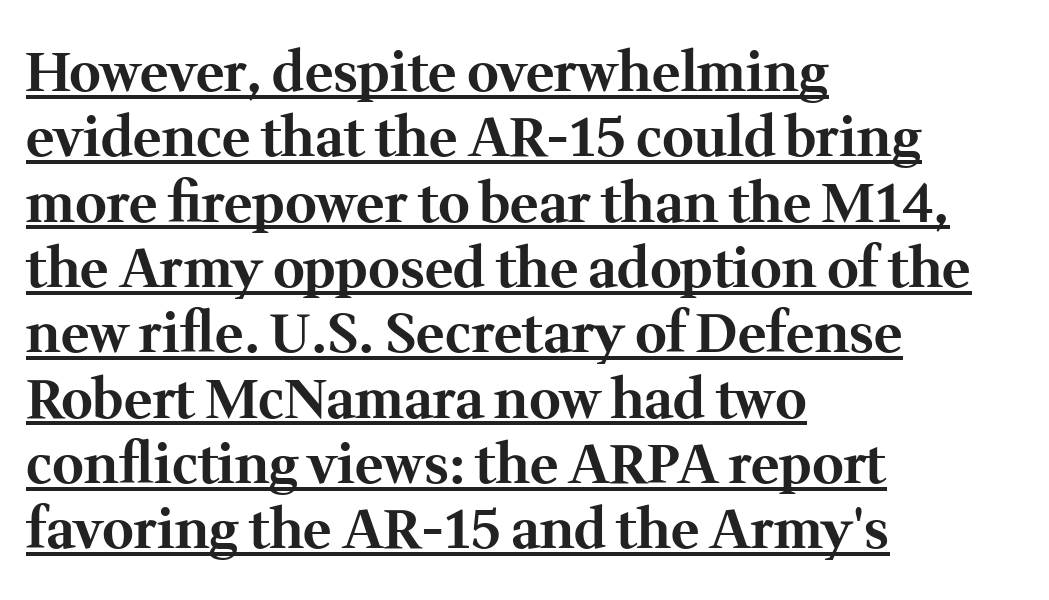
The image shows 54 px bold serif type, upright; set left-aligned, line spacing 1.21x, normal letter spacing, underlined; medium stroke contrast and a medium x-height.
